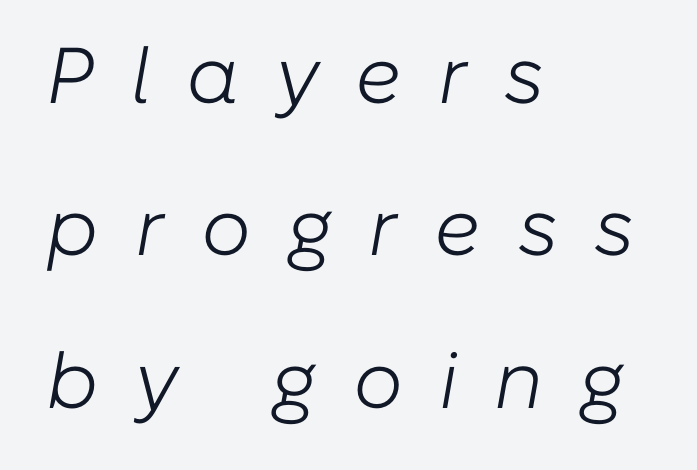
Q: Is the text bold? A: No.
Q: Is the text italic (slanted)? A: Yes, it leans right by about 10 degrees.
Q: Is the text underlined? A: No.
Q: How is the paragraph aligned? A: Left-aligned.
Q: Is the spacing between letters normal or unusually wide? A: Unusually wide.
Q: Is the spacing between lines tight, normal or loose? A: Loose.
Q: Width (condensed, normal, or wide)? A: Normal.
Q: Stroke contrast? A: Low.
Q: x-height? A: Medium.
Q: Monospaced? A: No.
